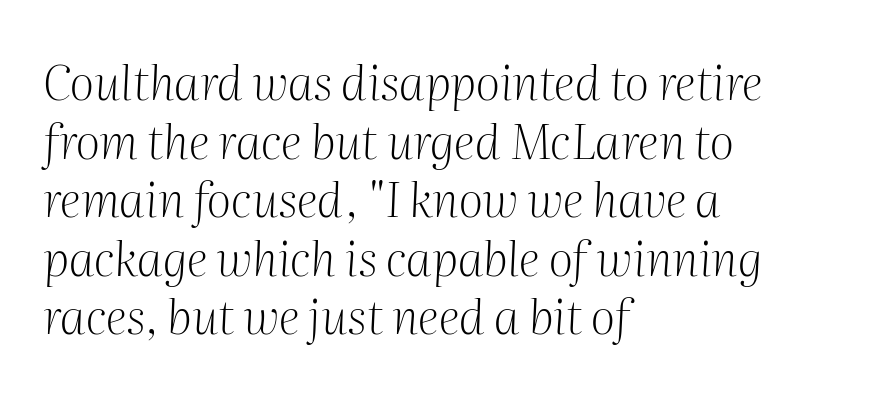
The image shows 48 px light serif type, italic (leaning right); set left-aligned, line spacing 1.22x, normal letter spacing, not underlined; medium stroke contrast and a medium x-height.
